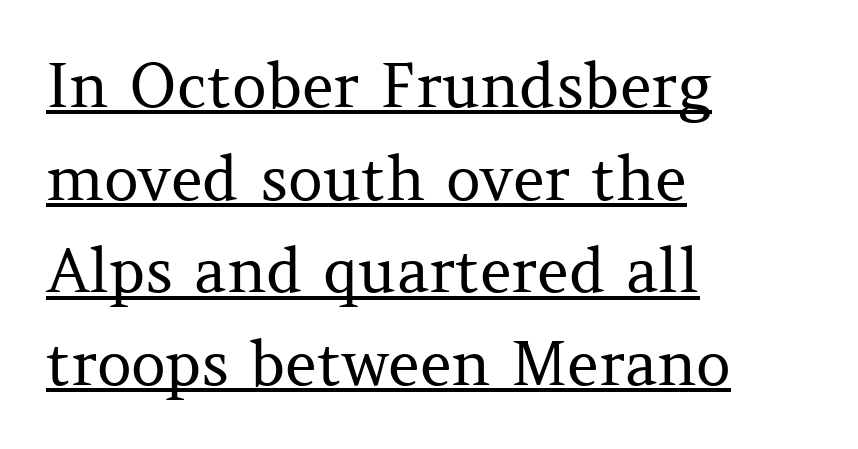
Vertical spacing — default. Glance below the letters and you will spot a drawn line. The rendering uses natural spacing where letterforms have individual widths. If you drew a ruler down the left edge, every line would touch it. Words appear dense and cohesive because spacing is normal. This sample uses a serif face.
